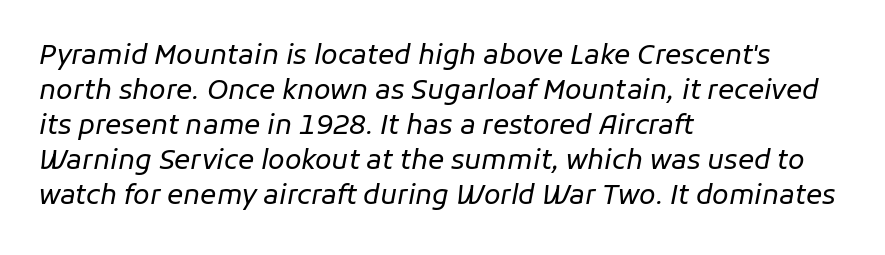
Has an underline been added? It has not. The rendering keeps characters at their native spacing. Vertically, the passage feels balanced, rows spaced as you'd expect. Designer's note — italics engaged. Weight class: somewhere from thin through regular. This sample is left-justified, so line endings fall wherever the words run out.
